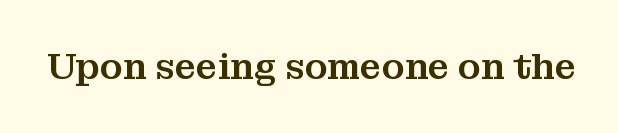
Q: Is the text italic (slanted)? A: No, it is upright.
Q: Is the typeface a serif or a sans-serif typeface? A: Serif.
Q: Is the text underlined? A: No.
Q: Is the spacing between letters normal or unusually wide? A: Normal.
Q: Width (condensed, normal, or wide)? A: Normal.
Q: Stroke contrast? A: Medium.
Q: x-height? A: Medium.
Q: Monospaced? A: No.
